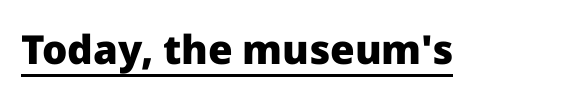
Q: Is the text bold? A: Yes.
Q: Is the text italic (slanted)? A: No, it is upright.
Q: Is the typeface a serif or a sans-serif typeface? A: Sans-serif.
Q: Is the text underlined? A: Yes.
Q: Is the spacing between letters normal or unusually wide? A: Normal.
Q: Width (condensed, normal, or wide)? A: Normal.
Q: Stroke contrast? A: Low.
Q: x-height? A: Medium.
Q: Monospaced? A: No.
